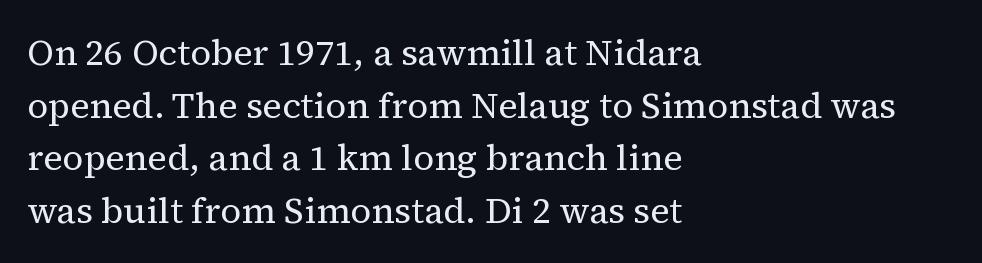
Type style note: has serifs. Leading: standard. Character widths vary here, with narrow letters taking less room than wide ones. A roman cut, with each character standing at attention. Summary of weight: not heavy and not bold.
